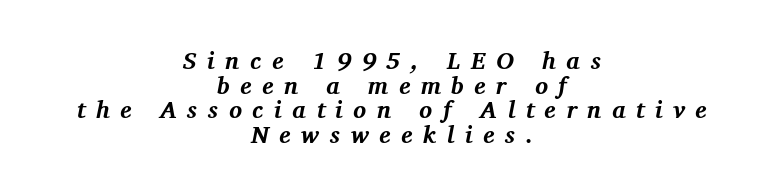
{"italic": "yes", "lean": "right", "slant_degrees": 11, "bold": "yes", "underline": "no", "align": "center", "line_spacing": "tight", "line_spacing_ratio": 1.03, "letter_spacing": "wide", "letter_spacing_em": 0.44, "glyph_px": 24}
